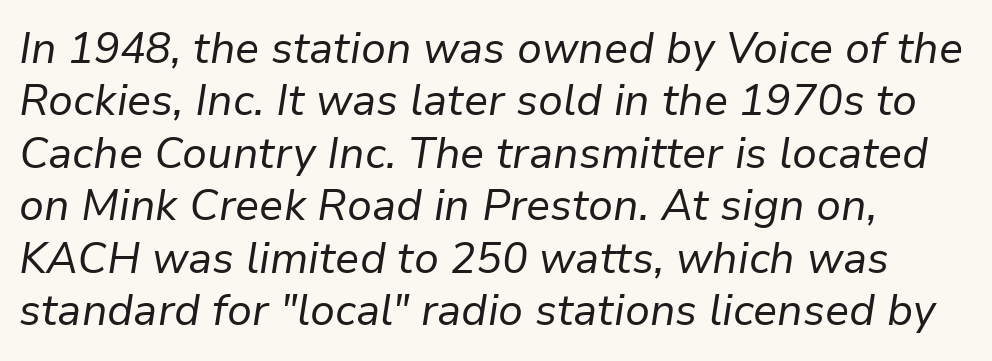
Q: Is the text bold? A: No.
Q: Is the text italic (slanted)? A: Yes, it leans right by about 9 degrees.
Q: Is the text underlined? A: No.
Q: How is the paragraph aligned? A: Left-aligned.
Q: Is the spacing between letters normal or unusually wide? A: Normal.
Q: Width (condensed, normal, or wide)? A: Normal.
Q: Stroke contrast? A: Low.
Q: x-height? A: Medium.
Q: Monospaced? A: No.
